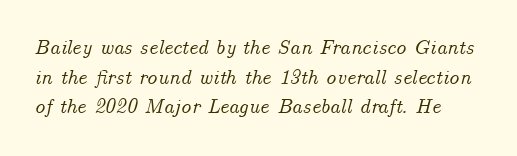
Q: Is the text italic (slanted)? A: Yes, it leans right by about 14 degrees.
Q: Is the text underlined? A: No.
Q: Is the spacing between letters normal or unusually wide? A: Normal.
Q: Is the spacing between lines tight, normal or loose? A: Normal.
